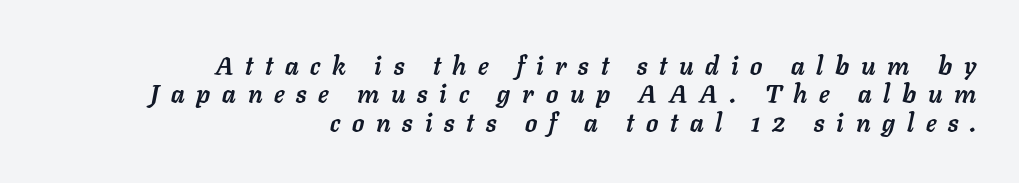
The setting favours the right margin, as signatures and pull-quotes sometimes do. The glyphs are unaccompanied by any horizontal stroke below them. Reading down the column, the eye jumps only a short way to each next line. Spacing between characters has been opened up far beyond the box default. The specimen reads as italic at a glance. Look at the stroke-to-counter ratio: heavy, a bold.
